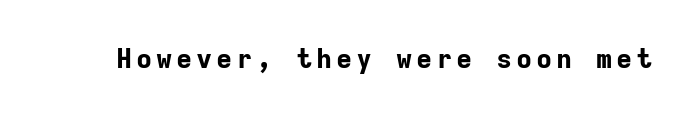
The image shows 27 px bold type, upright; set not underlined.
